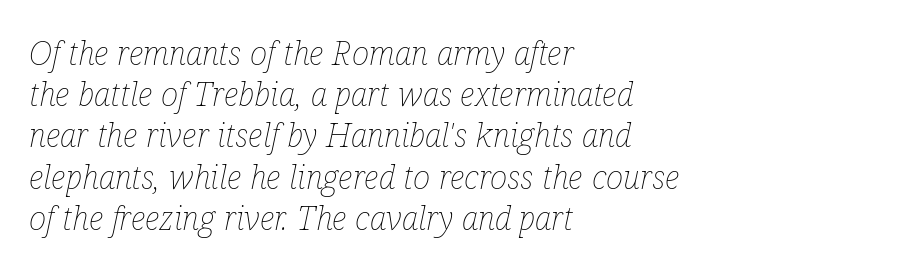
Q: Is the text bold? A: No.
Q: Is the text italic (slanted)? A: Yes, it leans right by about 12 degrees.
Q: Is the text underlined? A: No.
Q: How is the paragraph aligned? A: Left-aligned.
Q: Is the spacing between letters normal or unusually wide? A: Normal.
Q: Is the spacing between lines tight, normal or loose? A: Normal.
Q: Width (condensed, normal, or wide)? A: Condensed.
Q: Stroke contrast? A: Low.
Q: x-height? A: Medium.
Q: Monospaced? A: No.
